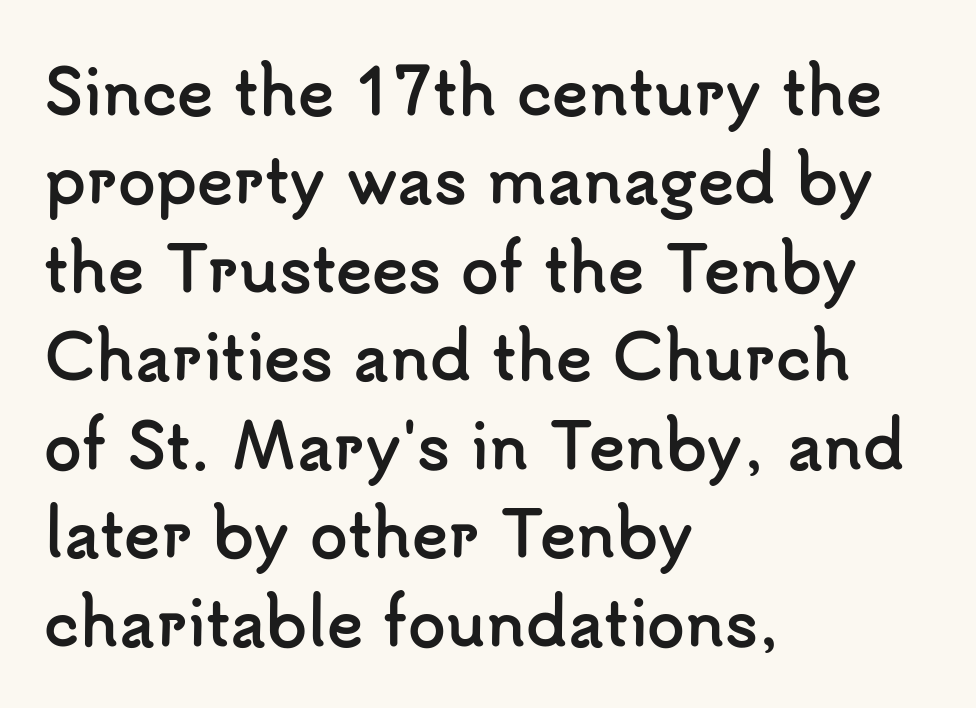
{"serif": "no", "italic": "no", "bold": "yes", "weight": "semibold", "width": "normal", "stroke_contrast": "low", "x_height": "small", "monospaced": "no", "underline": "no", "align": "left", "line_spacing": "normal", "line_spacing_ratio": 1.45, "letter_spacing": "normal", "letter_spacing_em": 0.0, "glyph_px": 61}
